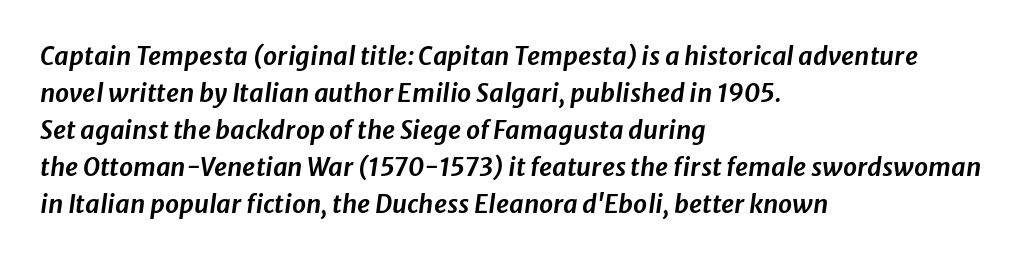
Q: Is the text italic (slanted)? A: Yes, it leans right by about 8 degrees.
Q: Is the text underlined? A: No.
Q: How is the paragraph aligned? A: Left-aligned.
Q: Is the spacing between letters normal or unusually wide? A: Normal.
Q: Is the spacing between lines tight, normal or loose? A: Normal.
